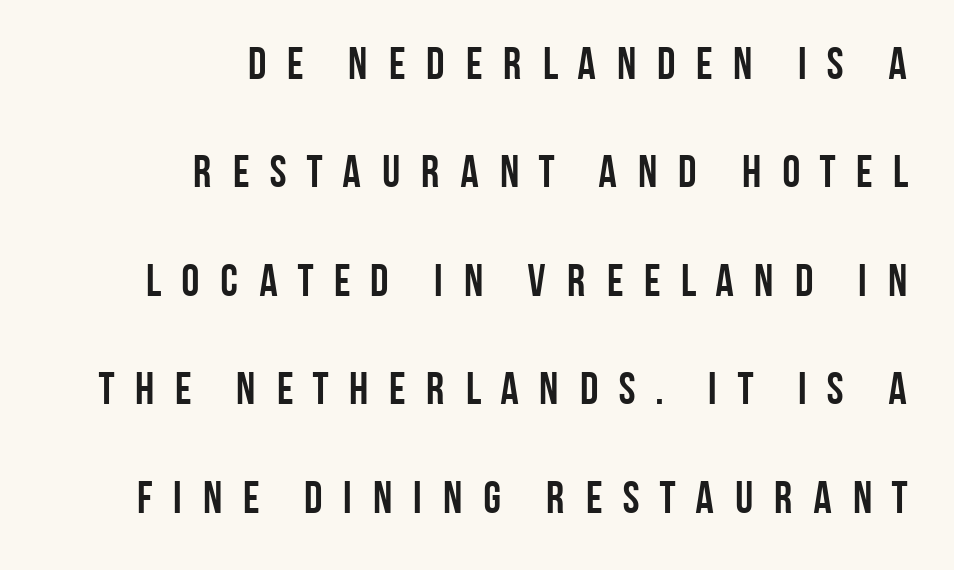
Q: Is the text bold? A: Yes.
Q: Is the text italic (slanted)? A: No, it is upright.
Q: Is the typeface a serif or a sans-serif typeface? A: Sans-serif.
Q: Is the text underlined? A: No.
Q: How is the paragraph aligned? A: Right-aligned.
Q: Is the spacing between letters normal or unusually wide? A: Unusually wide.
Q: Is the spacing between lines tight, normal or loose? A: Loose.
Q: Width (condensed, normal, or wide)? A: Condensed.
Q: Stroke contrast? A: Low.
Q: x-height? A: Large.
Q: Monospaced? A: No.
